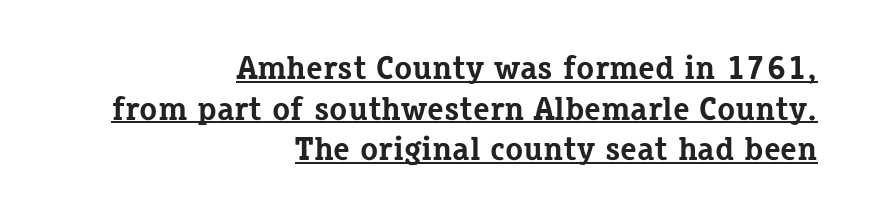
Q: Is the text bold? A: Yes.
Q: Is the text italic (slanted)? A: No, it is upright.
Q: Is the typeface a serif or a sans-serif typeface? A: Serif.
Q: Is the text underlined? A: Yes.
Q: How is the paragraph aligned? A: Right-aligned.
Q: Is the spacing between letters normal or unusually wide? A: Normal.
Q: Width (condensed, normal, or wide)? A: Normal.
Q: Stroke contrast? A: Low.
Q: x-height? A: Medium.
Q: Monospaced? A: No.
